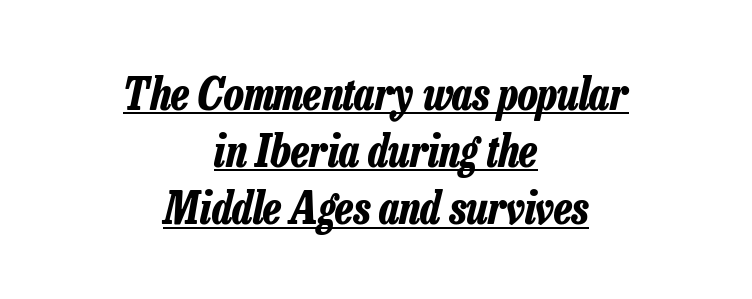
The image shows 44 px bold, condensed type, italic (leaning right); set centered, normal line spacing (1.3x), normal letter spacing, underlined; low stroke contrast and a medium x-height.
